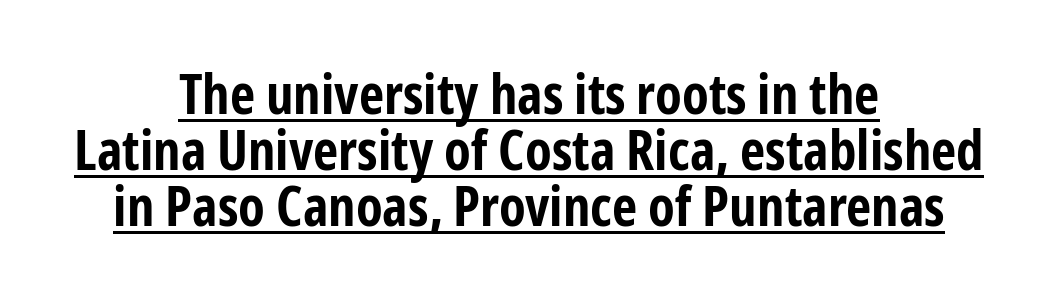
You'd pick this weight for a headline — it's a proper bold. What decoration does the sample have? An underline. Notice how the passage keeps no hard edge, just a central spine. The letters sit at their default tracking, neither squeezed nor spread.
